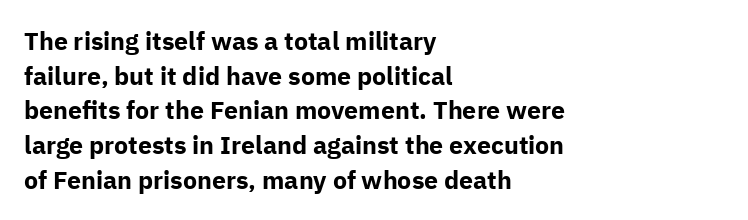
The image shows 25 px bold type, upright; set left-aligned, normal line spacing (1.39x), normal letter spacing, not underlined.
